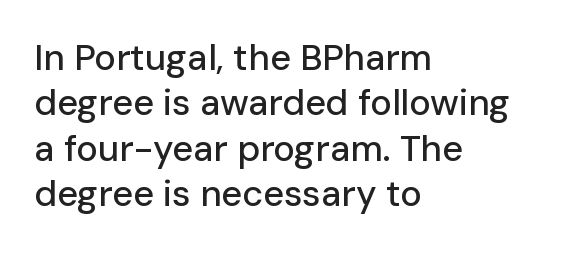
Words float on clear page, feet unadorned. Caption: standard tracking, unaltered. The lines are quadded left. The line-height multiplier appears to be the usual default.
